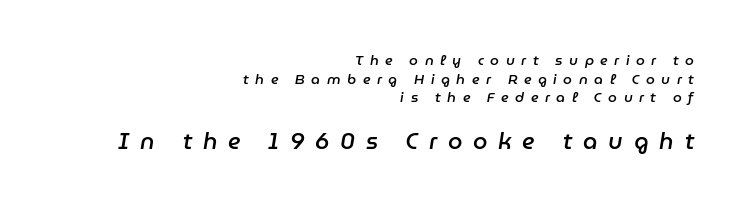
Check the space under the baseline: it is left empty. Loose tracking; the words dissolve into strings of separated letters. Posture: slanted. Is the block centered? No — it sits flush against the right margin. Its strokes are somewhat broadened, the hallmark of semibold type.
